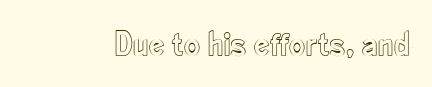
Honestly, the letter spacing is just normal — you wouldn't notice it. Decoration check: the copy has no underline. These lines are rendered in a variable-pitch font. Italic? Not at all — the glyphs are vertical.
